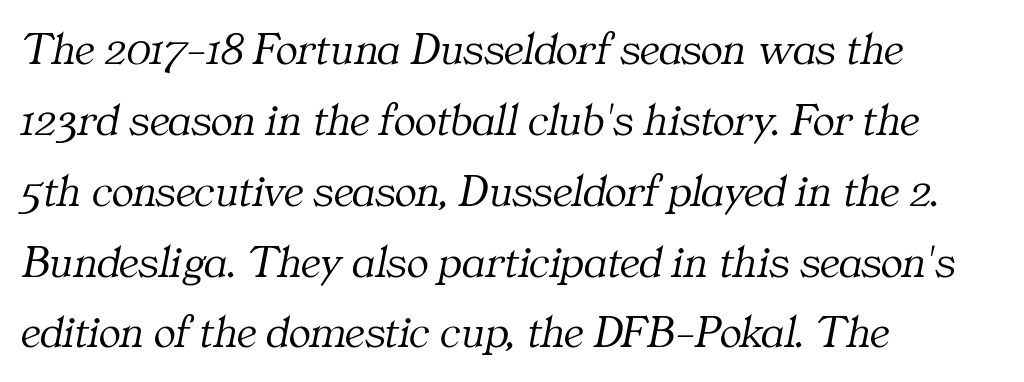
Q: Is the text bold? A: No.
Q: Is the text italic (slanted)? A: Yes, it leans right by about 11 degrees.
Q: Is the typeface a serif or a sans-serif typeface? A: Serif.
Q: Is the text underlined? A: No.
Q: How is the paragraph aligned? A: Left-aligned.
Q: Is the spacing between letters normal or unusually wide? A: Normal.
Q: Is the spacing between lines tight, normal or loose? A: Normal.
Q: Width (condensed, normal, or wide)? A: Normal.
Q: Stroke contrast? A: Medium.
Q: x-height? A: Medium.
Q: Monospaced? A: No.
